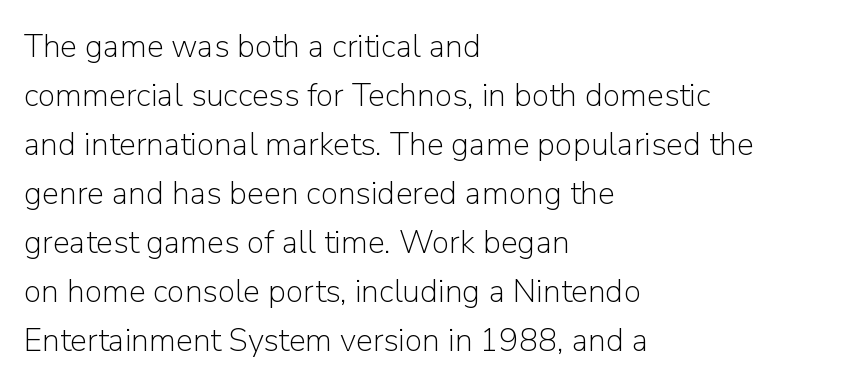
{"serif": "no", "italic": "no", "bold": "no", "weight": "light", "width": "normal", "stroke_contrast": "low", "x_height": "medium", "monospaced": "no", "underline": "no", "align": "left", "line_spacing": "normal", "line_spacing_ratio": 1.53, "letter_spacing": "normal", "letter_spacing_em": 0.0, "glyph_px": 32}
